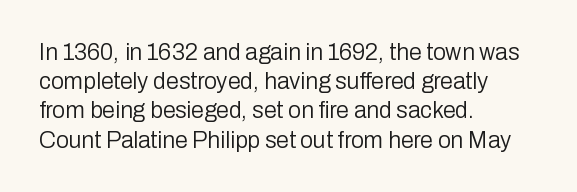
The image shows 23 px text type, upright; set left-aligned, normal line spacing (1.27x), normal letter spacing, not underlined.
